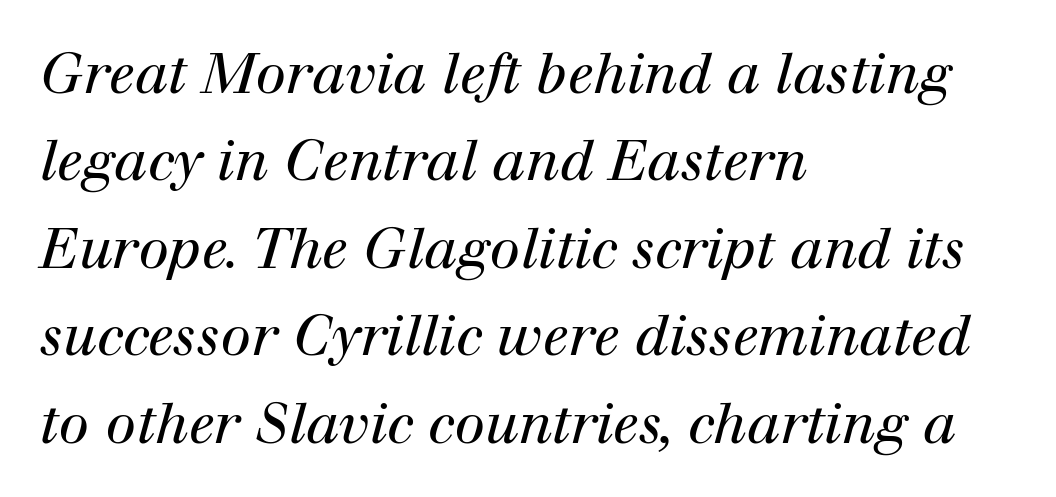
Q: Is the text bold? A: No.
Q: Is the text italic (slanted)? A: Yes, it leans right by about 12 degrees.
Q: Is the typeface a serif or a sans-serif typeface? A: Serif.
Q: Is the text underlined? A: No.
Q: How is the paragraph aligned? A: Left-aligned.
Q: Is the spacing between letters normal or unusually wide? A: Normal.
Q: Is the spacing between lines tight, normal or loose? A: Normal.
Q: Width (condensed, normal, or wide)? A: Normal.
Q: Stroke contrast? A: High.
Q: x-height? A: Medium.
Q: Monospaced? A: No.
